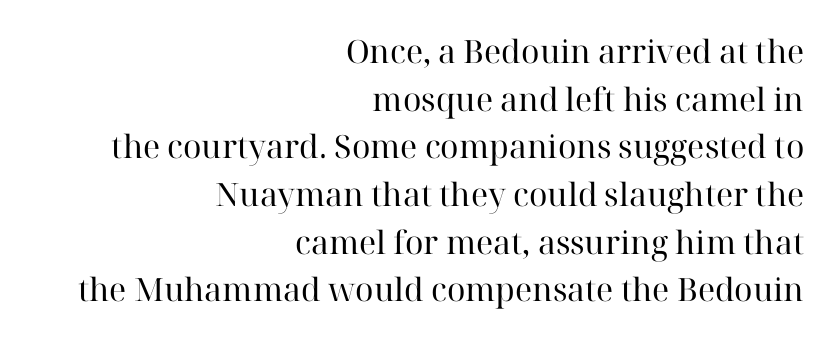
Q: Is the text bold? A: No.
Q: Is the text italic (slanted)? A: No, it is upright.
Q: Is the typeface a serif or a sans-serif typeface? A: Serif.
Q: Is the text underlined? A: No.
Q: How is the paragraph aligned? A: Right-aligned.
Q: Is the spacing between letters normal or unusually wide? A: Normal.
Q: Is the spacing between lines tight, normal or loose? A: Normal.
Q: Width (condensed, normal, or wide)? A: Normal.
Q: Stroke contrast? A: High.
Q: x-height? A: Medium.
Q: Monospaced? A: No.
